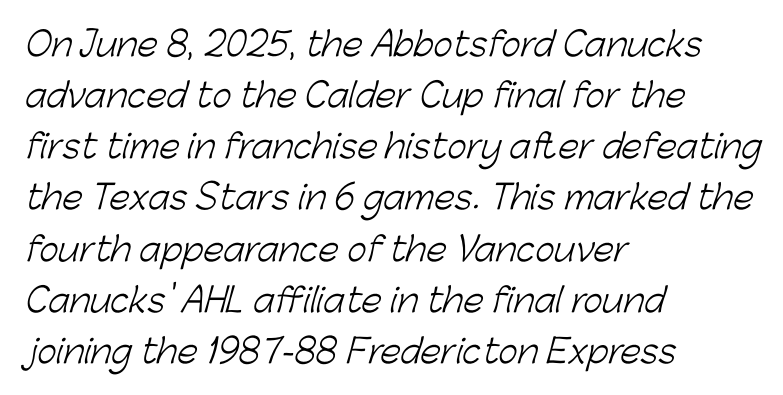
Q: Is the text bold? A: No.
Q: Is the typeface a serif or a sans-serif typeface? A: Sans-serif.
Q: Is the text underlined? A: No.
Q: How is the paragraph aligned? A: Left-aligned.
Q: Is the spacing between letters normal or unusually wide? A: Normal.
Q: Is the spacing between lines tight, normal or loose? A: Normal.
Q: Width (condensed, normal, or wide)? A: Normal.
Q: Stroke contrast? A: Low.
Q: x-height? A: Medium.
Q: Monospaced? A: No.
